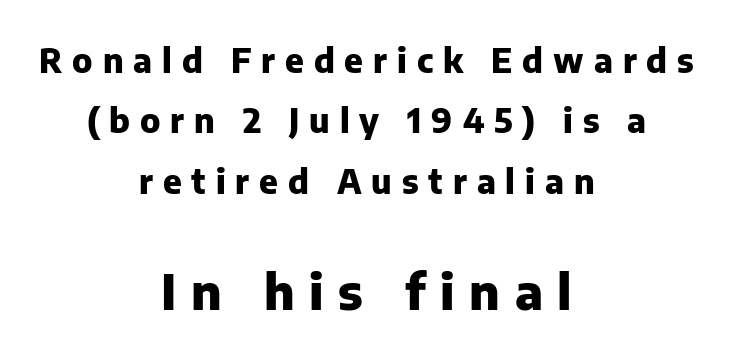
The image shows 49 px heavy sans-serif type, upright; set centered, line spacing 1.83x, unusually wide letter spacing (+0.3 em), not underlined; the second (bottom) block is 1.48x larger; low stroke contrast and a medium x-height.
